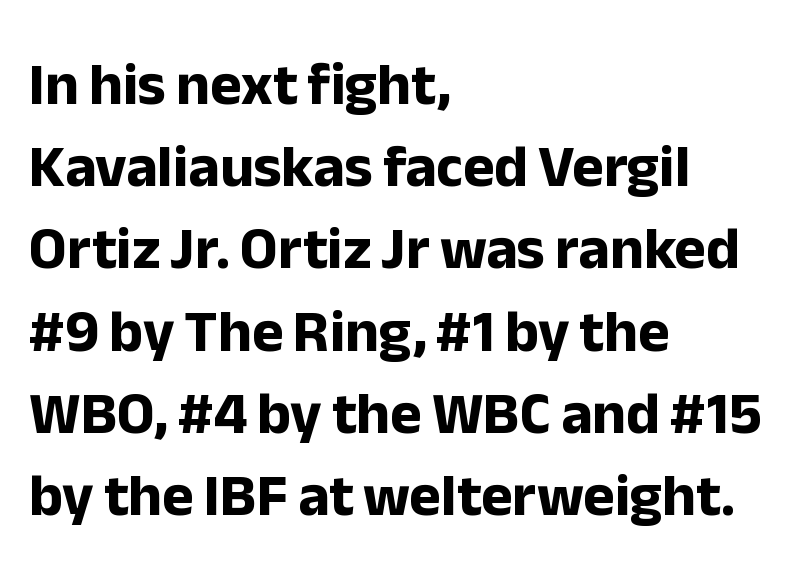
The image shows 60 px bold sans-serif type, upright; set left-aligned, normal line spacing (1.37x), normal letter spacing, not underlined; low stroke contrast and a medium x-height.
